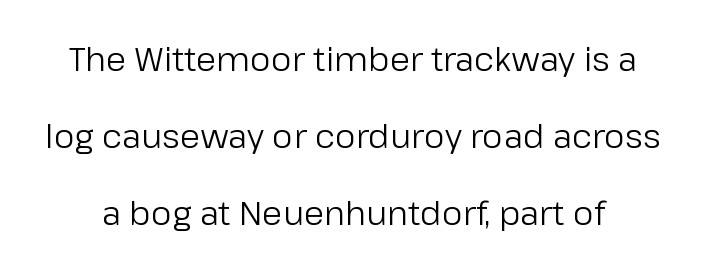
Q: Is the text bold? A: No.
Q: Is the text italic (slanted)? A: No, it is upright.
Q: Is the typeface a serif or a sans-serif typeface? A: Sans-serif.
Q: Is the text underlined? A: No.
Q: Is the spacing between letters normal or unusually wide? A: Normal.
Q: Is the spacing between lines tight, normal or loose? A: Loose.
Q: Width (condensed, normal, or wide)? A: Normal.
Q: Stroke contrast? A: Low.
Q: x-height? A: Medium.
Q: Monospaced? A: No.
